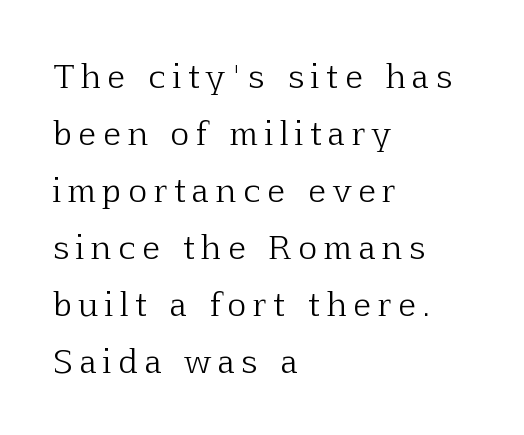
The image shows 32 px light serif type, upright; set left-aligned, line spacing 1.78x, unusually wide letter spacing (+0.23 em), not underlined; low stroke contrast and a medium x-height.
